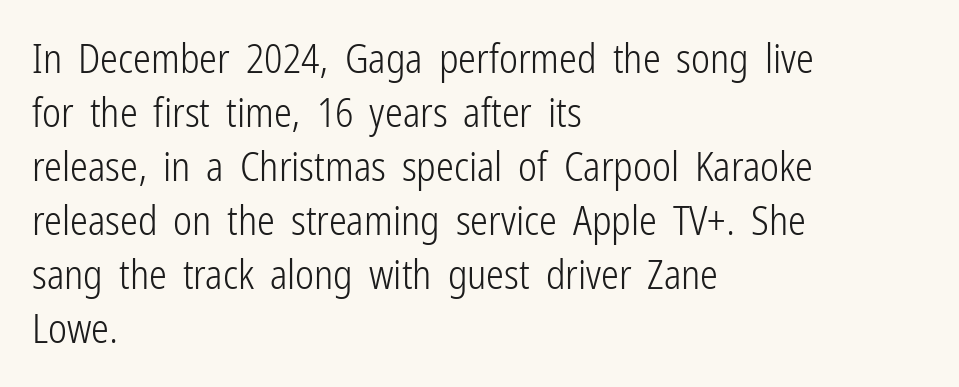
Q: Is the text bold? A: No.
Q: Is the text italic (slanted)? A: No, it is upright.
Q: Is the typeface a serif or a sans-serif typeface? A: Sans-serif.
Q: Is the text underlined? A: No.
Q: How is the paragraph aligned? A: Left-aligned.
Q: Is the spacing between letters normal or unusually wide? A: Normal.
Q: Is the spacing between lines tight, normal or loose? A: Normal.
Q: Width (condensed, normal, or wide)? A: Condensed.
Q: Stroke contrast? A: Low.
Q: x-height? A: Medium.
Q: Monospaced? A: No.
